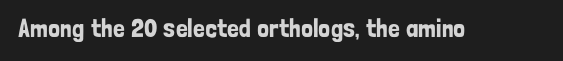
Is there any slant? The stems are plumb. Descenders are the only things crossing below the line. The line texture is even and compact thanks to regular tracking.
